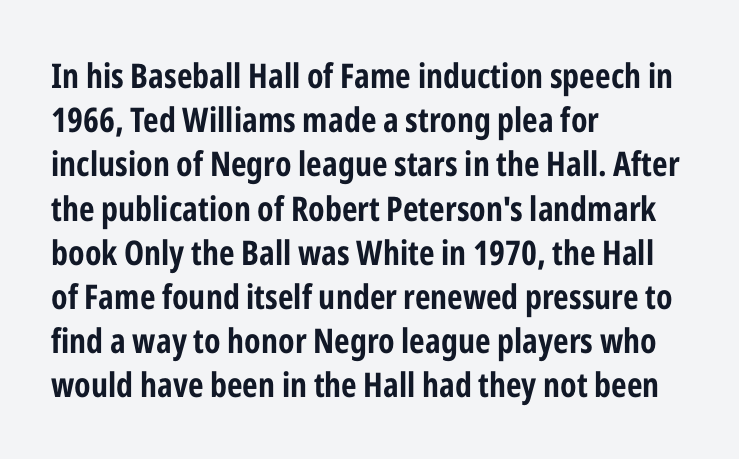
Q: Is the text bold? A: Yes.
Q: Is the text italic (slanted)? A: No, it is upright.
Q: Is the typeface a serif or a sans-serif typeface? A: Sans-serif.
Q: Is the text underlined? A: No.
Q: How is the paragraph aligned? A: Left-aligned.
Q: Is the spacing between letters normal or unusually wide? A: Normal.
Q: Is the spacing between lines tight, normal or loose? A: Normal.
Q: Width (condensed, normal, or wide)? A: Condensed.
Q: Stroke contrast? A: Low.
Q: x-height? A: Medium.
Q: Monospaced? A: No.
